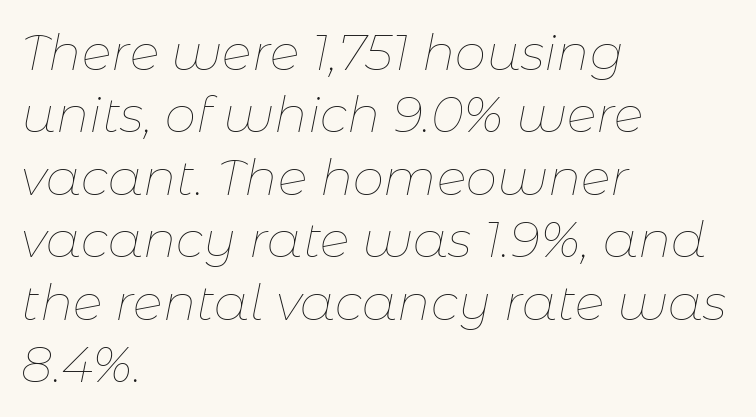
Q: Is the text bold? A: No.
Q: Is the text italic (slanted)? A: Yes, it leans right by about 11 degrees.
Q: Is the text underlined? A: No.
Q: How is the paragraph aligned? A: Left-aligned.
Q: Is the spacing between letters normal or unusually wide? A: Normal.
Q: Is the spacing between lines tight, normal or loose? A: Normal.
Q: Width (condensed, normal, or wide)? A: Normal.
Q: Stroke contrast? A: Low.
Q: x-height? A: Medium.
Q: Monospaced? A: No.
